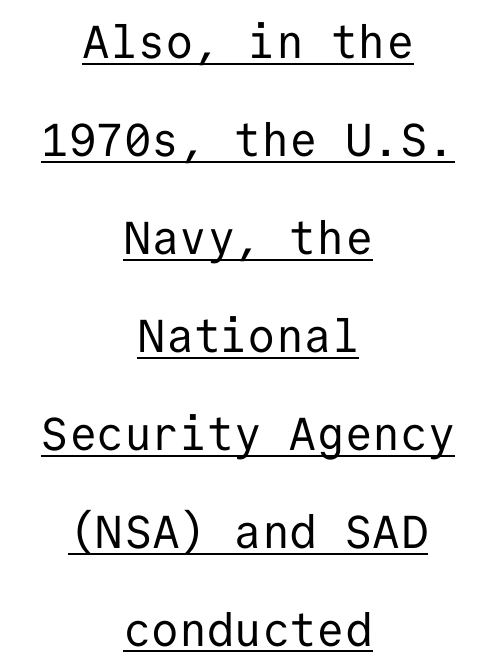
{"serif": "no", "italic": "no", "bold": "no", "weight": "regular", "width": "normal", "stroke_contrast": "low", "x_height": "medium", "monospaced": "yes", "underline": "yes", "align": "center", "line_spacing": "loose", "line_spacing_ratio": 2.13, "letter_spacing": "normal", "letter_spacing_em": 0.0, "glyph_px": 46}
